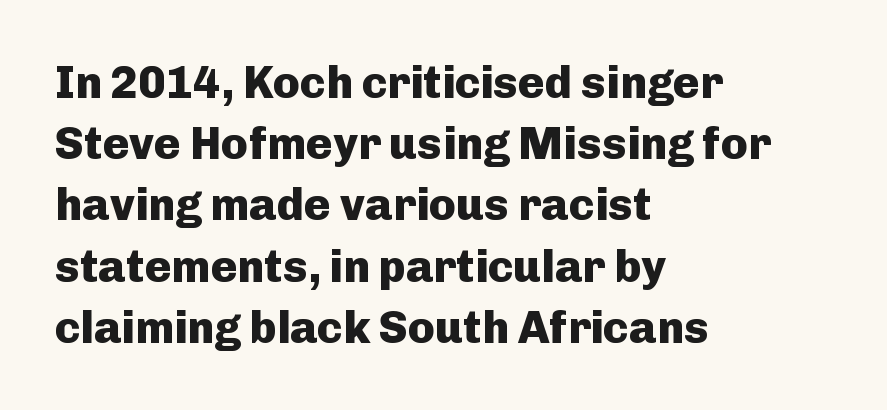
{"serif": "no", "italic": "no", "bold": "yes", "weight": "heavy", "width": "normal", "stroke_contrast": "low", "x_height": "medium", "monospaced": "no", "underline": "no", "align": "left", "line_spacing": "normal", "line_spacing_ratio": 1.36, "letter_spacing": "normal", "letter_spacing_em": 0.0, "glyph_px": 45}
